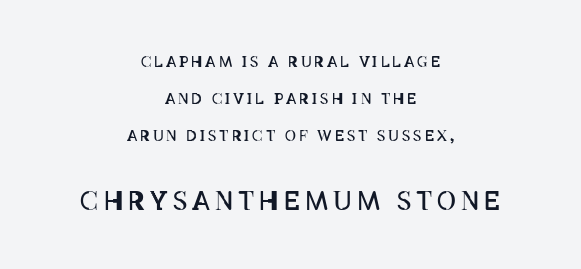
The image shows 26 px text type, upright; set centered, loose line spacing (2.47x), unusually wide letter spacing (+0.2 em), not underlined; the second (bottom) block is 1.73x larger.
